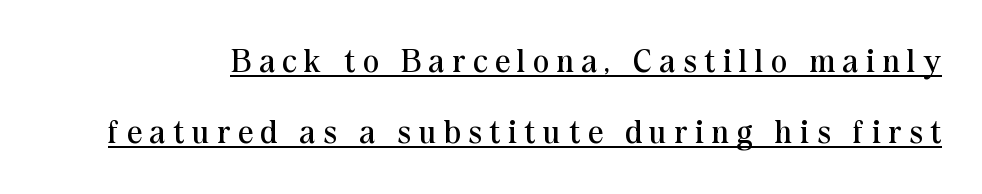
{"serif": "yes", "italic": "no", "bold": "no", "weight": "regular", "width": "normal", "stroke_contrast": "medium", "x_height": "medium", "monospaced": "no", "underline": "yes", "line_spacing": "loose", "line_spacing_ratio": 2.16, "letter_spacing": "wide", "letter_spacing_em": 0.24, "glyph_px": 33}
